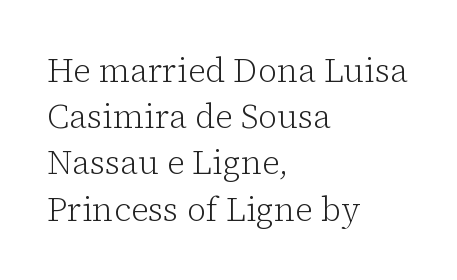
{"serif": "yes", "italic": "no", "bold": "no", "weight": "light", "width": "normal", "stroke_contrast": "low", "x_height": "medium", "monospaced": "no", "underline": "no", "align": "left", "line_spacing": "normal", "line_spacing_ratio": 1.4, "letter_spacing": "normal", "letter_spacing_em": 0.0, "glyph_px": 33}
